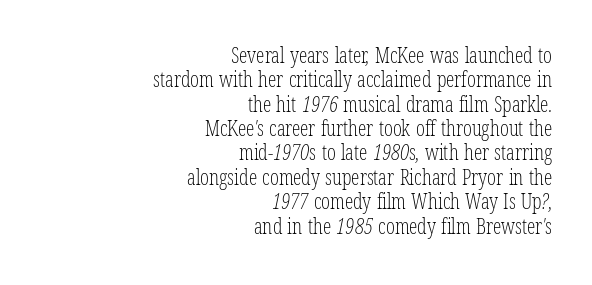
The image shows 21 px text type; set right-aligned, line spacing 1.16x, normal letter spacing, not underlined.
